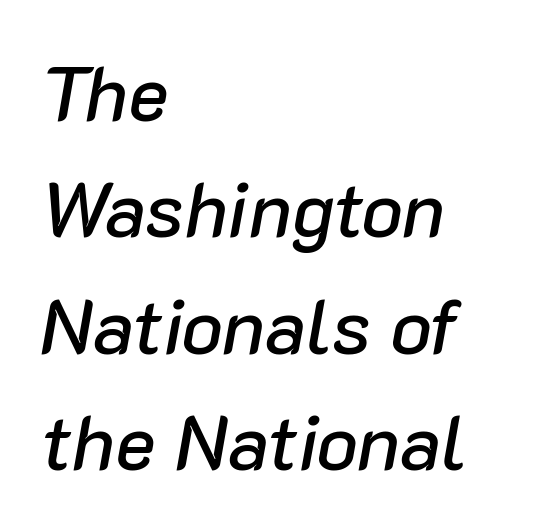
The image shows 77 px text type, italic (leaning right); set left-aligned, normal line spacing (1.51x), normal letter spacing, not underlined; low stroke contrast and a medium x-height.
